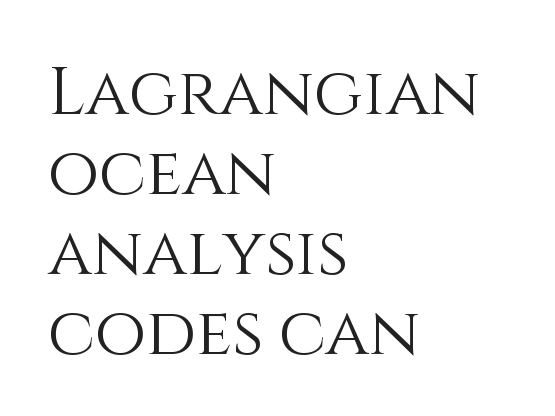
The image shows 66 px light type, upright; set left-aligned, line spacing 1.21x, normal letter spacing, not underlined; medium stroke contrast and a large x-height.
